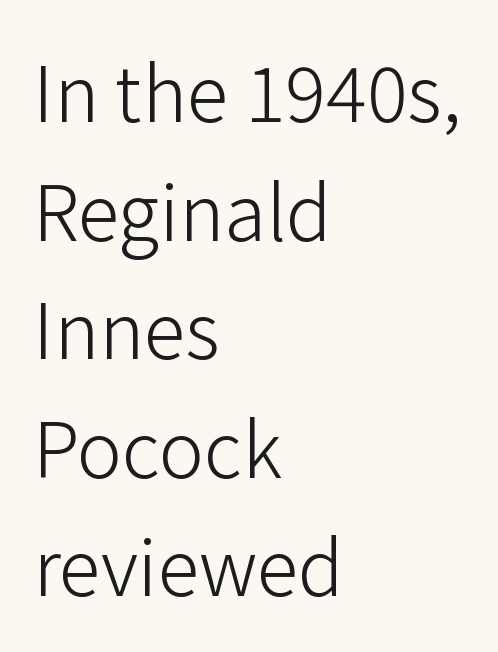
The image shows 76 px light sans-serif type, upright; set left-aligned, normal line spacing (1.56x), normal letter spacing, not underlined; low stroke contrast and a medium x-height.
